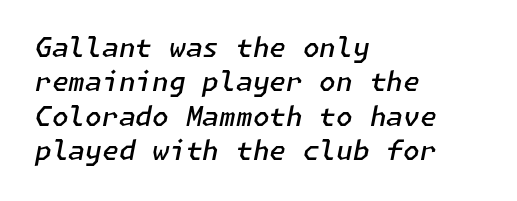
Q: Is the text bold? A: Semi-bold.
Q: Is the text italic (slanted)? A: Yes, it leans right by about 11 degrees.
Q: Is the text underlined? A: No.
Q: How is the paragraph aligned? A: Left-aligned.
Q: Is the spacing between letters normal or unusually wide? A: Normal.
Q: Is the spacing between lines tight, normal or loose? A: Normal.
